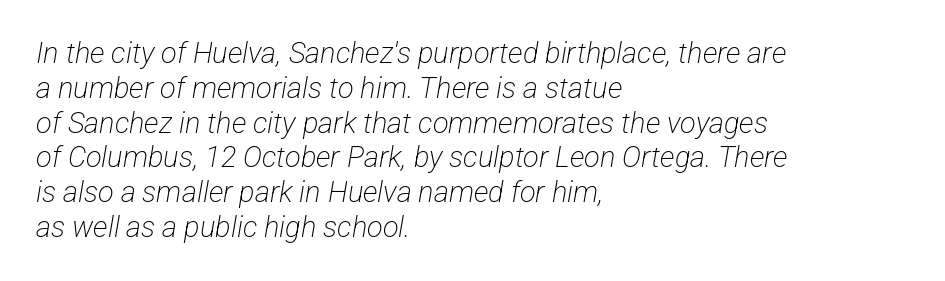
{"serif": "no", "bold": "no", "weight": "light", "width": "condensed", "stroke_contrast": "low", "x_height": "medium", "monospaced": "no", "underline": "no", "align": "left", "line_spacing_ratio": 1.2, "letter_spacing": "normal", "letter_spacing_em": 0.0, "glyph_px": 29}
